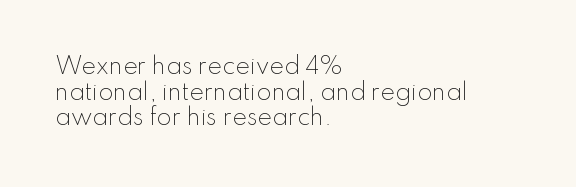
{"italic": "no", "bold": "no", "underline": "no", "align": "left", "line_spacing_ratio": 1.17, "letter_spacing": "normal", "letter_spacing_em": 0.0, "glyph_px": 22}
